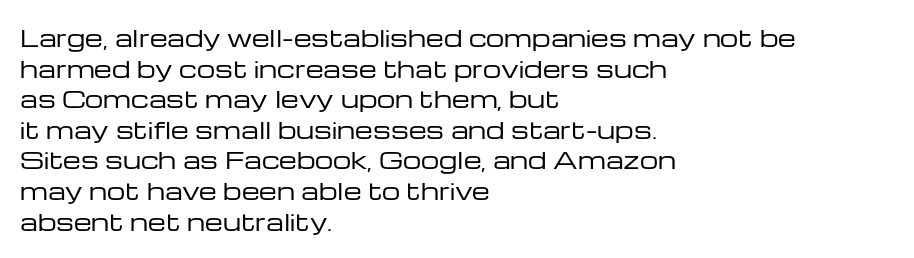
Q: Is the text bold? A: No.
Q: Is the text italic (slanted)? A: No, it is upright.
Q: Is the text underlined? A: No.
Q: How is the paragraph aligned? A: Left-aligned.
Q: Is the spacing between letters normal or unusually wide? A: Normal.
Q: Is the spacing between lines tight, normal or loose? A: Normal.
